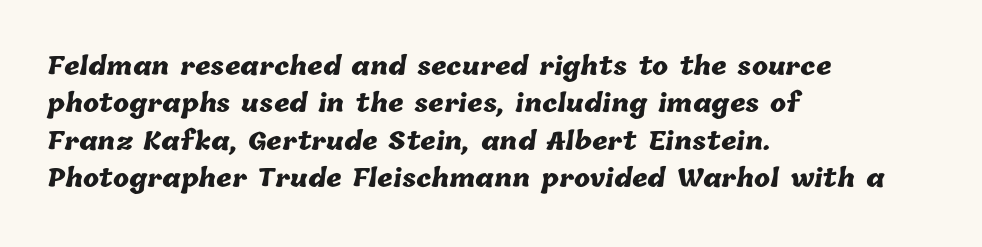
Leading: standard. Plenty of ink on the page — the face is bold. Letter spacing: default. These lines stack with their left ends in a neat column.
